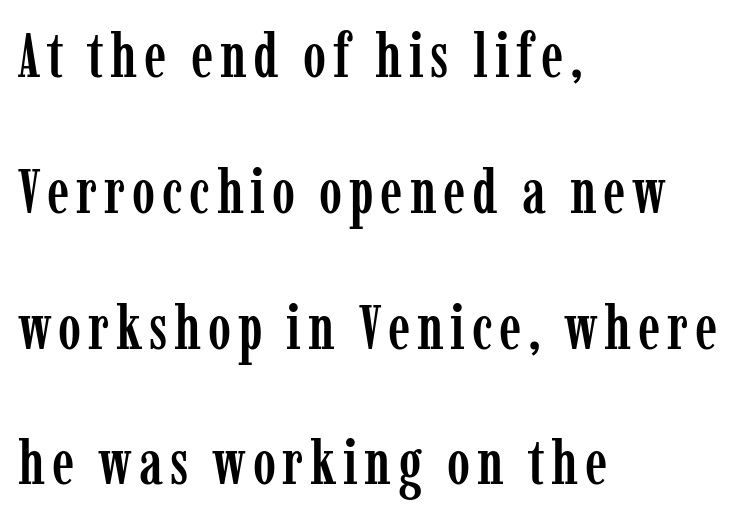
{"serif": "yes", "italic": "no", "width": "condensed", "stroke_contrast": "low", "x_height": "medium", "monospaced": "no", "underline": "no", "align": "left", "line_spacing": "loose", "line_spacing_ratio": 2.19, "glyph_px": 62}
